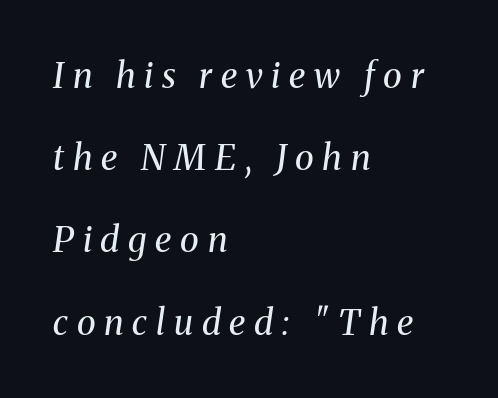
Q: Is the text bold? A: No.
Q: Is the text italic (slanted)? A: Yes, it leans right by about 8 degrees.
Q: Is the typeface a serif or a sans-serif typeface? A: Serif.
Q: Is the text underlined? A: No.
Q: How is the paragraph aligned? A: Left-aligned.
Q: Is the spacing between letters normal or unusually wide? A: Unusually wide.
Q: Is the spacing between lines tight, normal or loose? A: Loose.
Q: Width (condensed, normal, or wide)? A: Normal.
Q: Stroke contrast? A: Medium.
Q: x-height? A: Medium.
Q: Monospaced? A: No.
